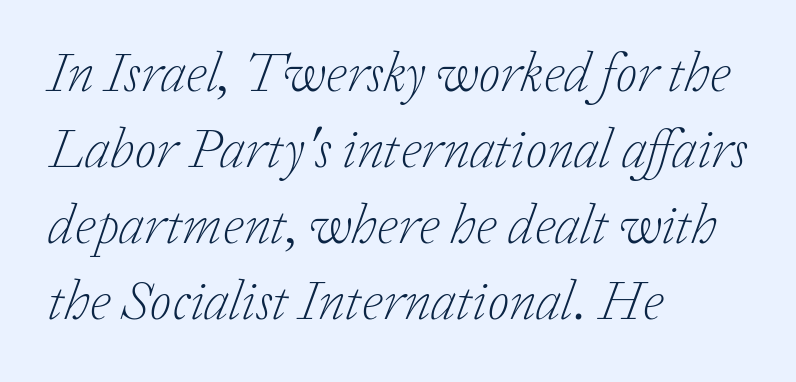
Q: Is the text bold? A: No.
Q: Is the text italic (slanted)? A: Yes, it leans right by about 20 degrees.
Q: Is the typeface a serif or a sans-serif typeface? A: Serif.
Q: Is the text underlined? A: No.
Q: How is the paragraph aligned? A: Left-aligned.
Q: Is the spacing between letters normal or unusually wide? A: Normal.
Q: Is the spacing between lines tight, normal or loose? A: Normal.
Q: Width (condensed, normal, or wide)? A: Normal.
Q: Stroke contrast? A: Low.
Q: x-height? A: Medium.
Q: Monospaced? A: No.
